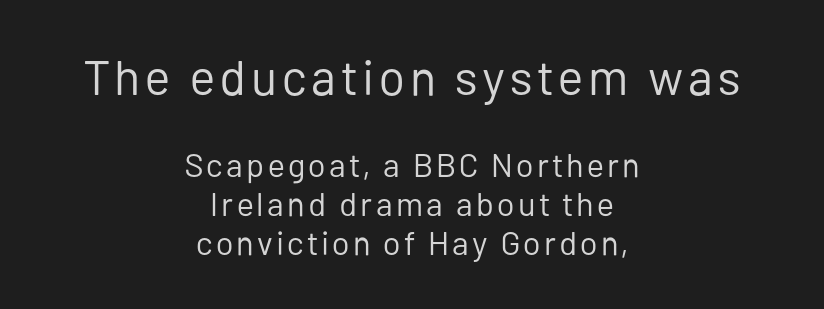
The image shows 49 px regular-weight sans-serif type, upright; set centered, line spacing 1.19x, not underlined; the first (top) block is 1.48x larger; low stroke contrast and a medium x-height.
